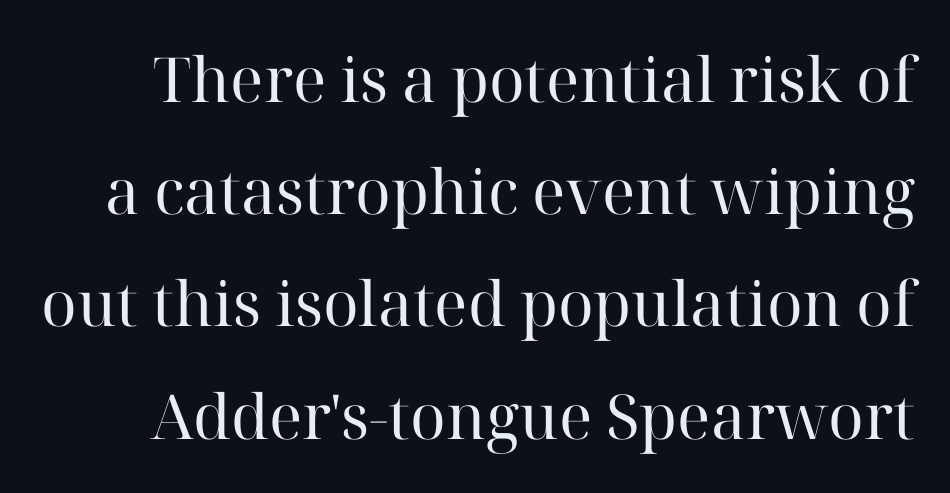
{"serif": "yes", "italic": "no", "bold": "no", "weight": "regular", "width": "normal", "stroke_contrast": "high", "x_height": "medium", "monospaced": "no", "underline": "no", "line_spacing_ratio": 1.81, "letter_spacing": "normal", "letter_spacing_em": 0.0, "glyph_px": 62}
